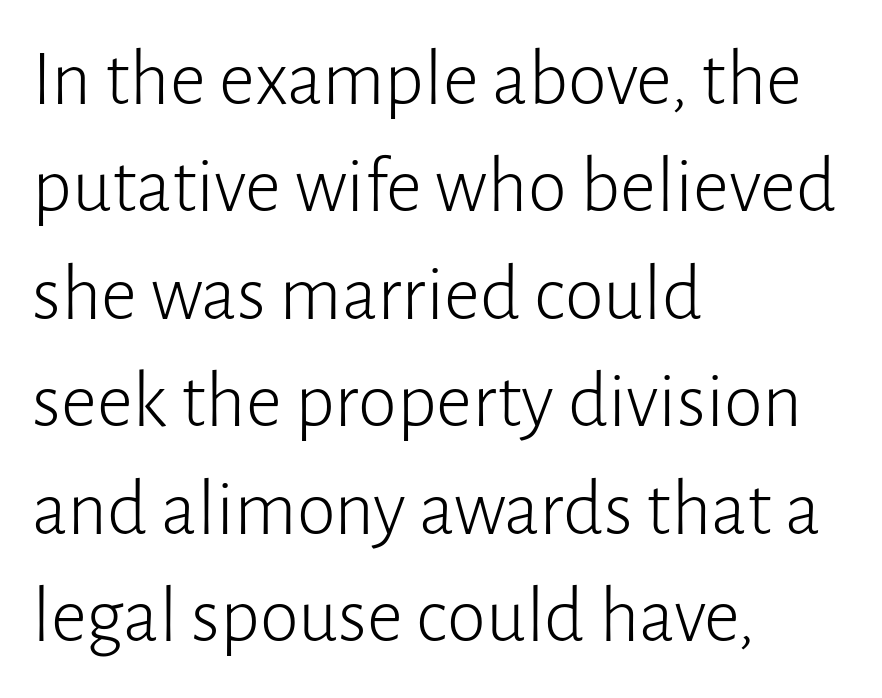
{"serif": "no", "italic": "no", "bold": "no", "weight": "light", "width": "normal", "stroke_contrast": "low", "x_height": "medium", "monospaced": "no", "underline": "no", "align": "left", "line_spacing": "normal", "line_spacing_ratio": 1.36, "letter_spacing": "normal", "letter_spacing_em": 0.0, "glyph_px": 79}
